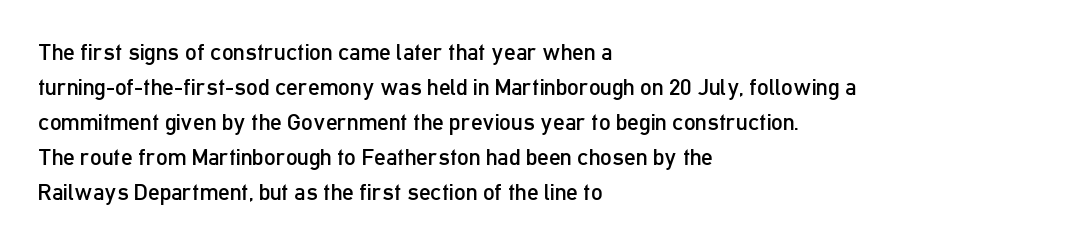
Q: Is the text bold? A: No.
Q: Is the text italic (slanted)? A: No, it is upright.
Q: Is the text underlined? A: No.
Q: How is the paragraph aligned? A: Left-aligned.
Q: Is the spacing between letters normal or unusually wide? A: Normal.
Q: Is the spacing between lines tight, normal or loose? A: Normal.
